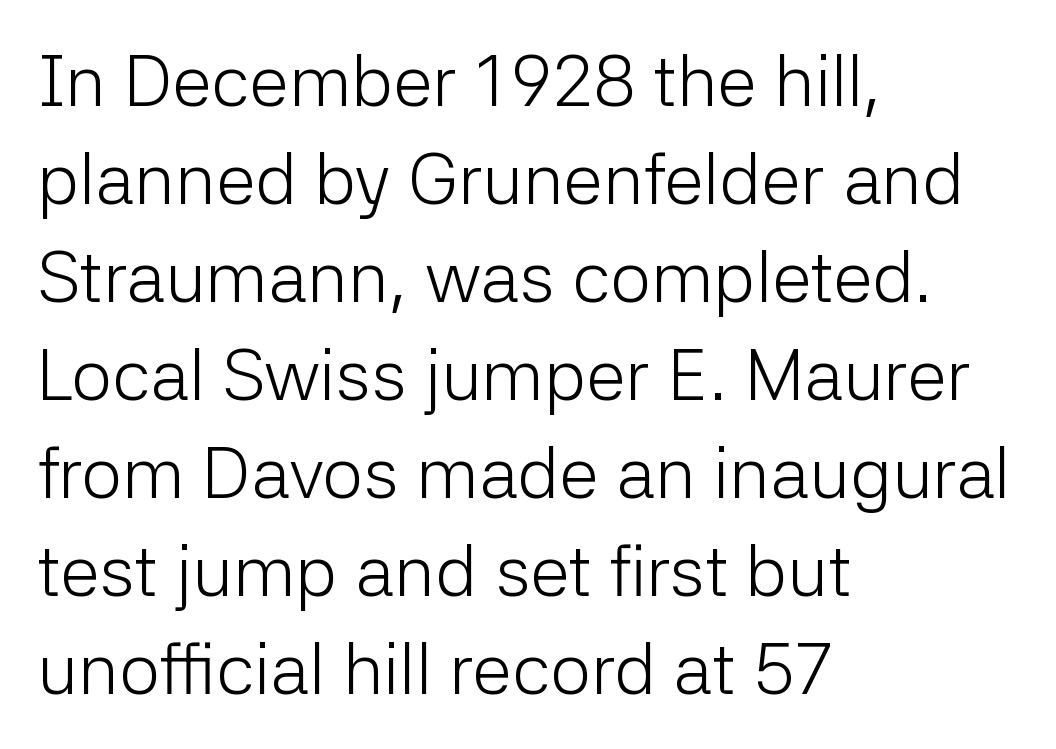
Q: Is the text bold? A: No.
Q: Is the text italic (slanted)? A: No, it is upright.
Q: Is the typeface a serif or a sans-serif typeface? A: Sans-serif.
Q: Is the text underlined? A: No.
Q: How is the paragraph aligned? A: Left-aligned.
Q: Is the spacing between letters normal or unusually wide? A: Normal.
Q: Is the spacing between lines tight, normal or loose? A: Normal.
Q: Width (condensed, normal, or wide)? A: Normal.
Q: Stroke contrast? A: Low.
Q: x-height? A: Medium.
Q: Monospaced? A: No.
